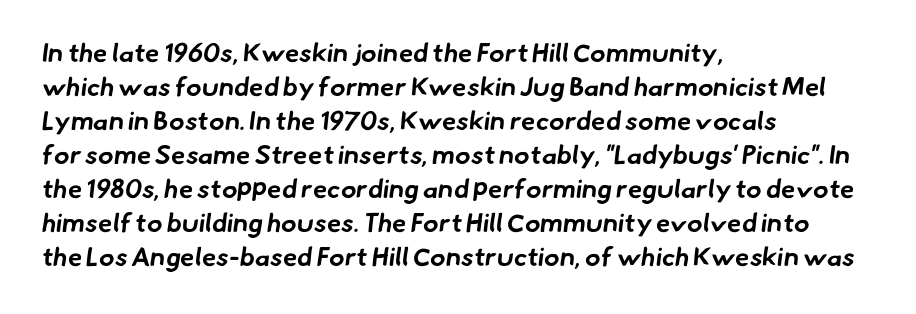
Every row of glyphs begins at an identical x-position on the left. The specimen omits any rule beneath the text block's lines. On the weight axis this lands at bold, roughly 700. Quick note: interline space is typical. Compared with typical body copy, the letter spacing here is the same.
